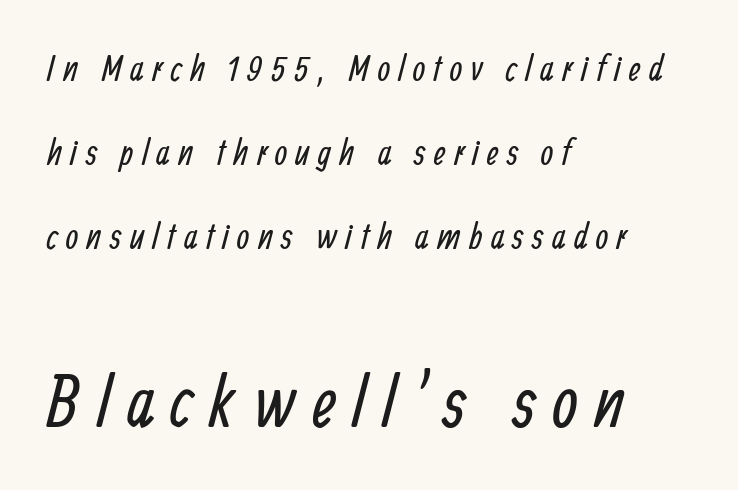
Typeset ragged right — the left edge is the straight one. The designer went with a sans here, leaving each stem footless. Stems and bowls with no extra thickness — not bold. Top chunk: small. Bottom chunk: large. Spacing between characters has been opened up far beyond the box default. This block would shrink considerably if given ordinary leading; it's expanded now.
